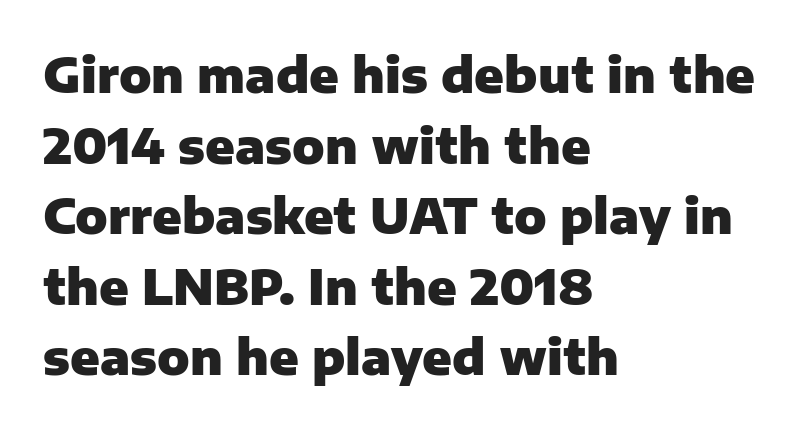
The type is set solid horizontally, with unmodified tracking. The ragged edge is on the right, which tells us the setting is flush left. Quick note: interline space is typical. A sans-serif font was chosen for this passage. Has an underline been added? It has not.
